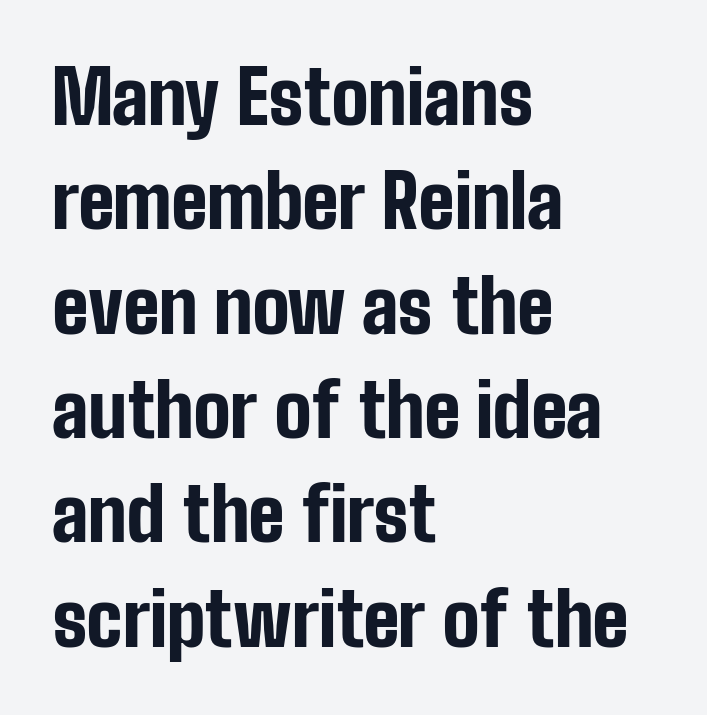
{"serif": "no", "italic": "no", "bold": "yes", "weight": "bold", "width": "condensed", "stroke_contrast": "low", "x_height": "medium", "monospaced": "no", "underline": "no", "align": "left", "line_spacing": "normal", "line_spacing_ratio": 1.41, "letter_spacing": "normal", "letter_spacing_em": 0.0, "glyph_px": 74}
